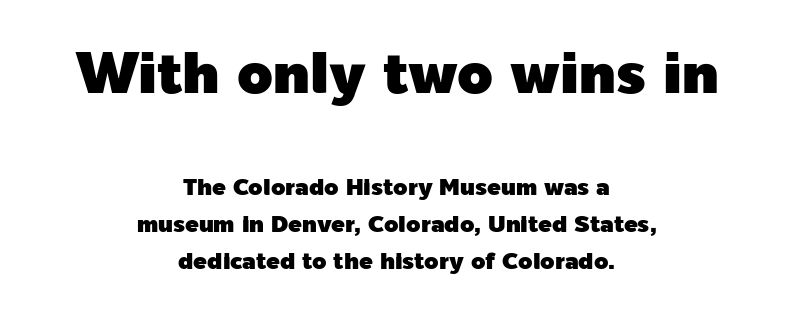
Notice how the passage keeps no hard edge, just a central spine. Inter-character spacing is left at the font's built-in metrics. Quick note: interline space is typical. Size hierarchy here favors the leading block over the trailing one.
